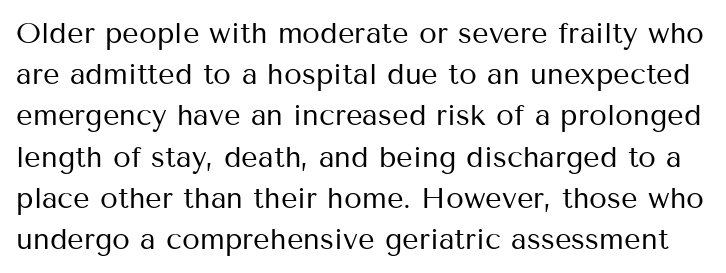
Vertical strokes here are truly vertical. Quick note: interline space is typical. The strip under each line holds only bare page. Weight: not bold — regular or lighter.
